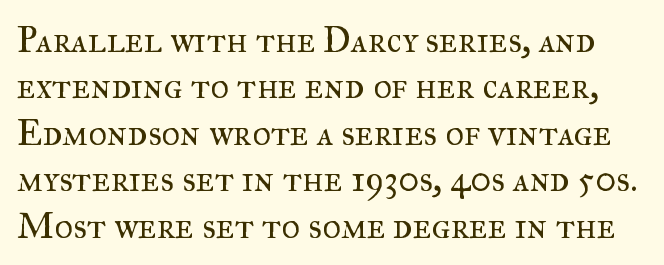
Q: Is the text bold? A: No.
Q: Is the text italic (slanted)? A: No, it is upright.
Q: Is the typeface a serif or a sans-serif typeface? A: Serif.
Q: Is the text underlined? A: No.
Q: Is the spacing between letters normal or unusually wide? A: Normal.
Q: Is the spacing between lines tight, normal or loose? A: Normal.
Q: Width (condensed, normal, or wide)? A: Normal.
Q: Stroke contrast? A: Medium.
Q: x-height? A: Small.
Q: Monospaced? A: No.
